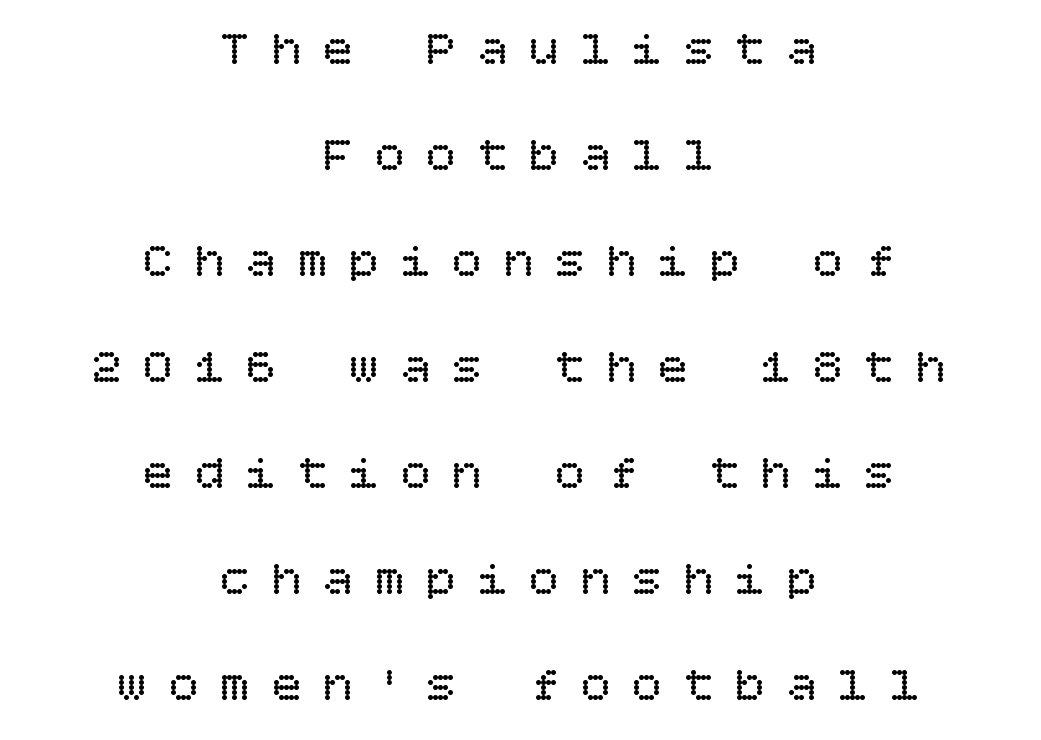
The vertical gap from one line to the next is large. Characters follow at a spacing far wider than the type designer built in. Visually the block forms a symmetrical silhouette, jagged on both flanks. Quick note: not italic, upright.
